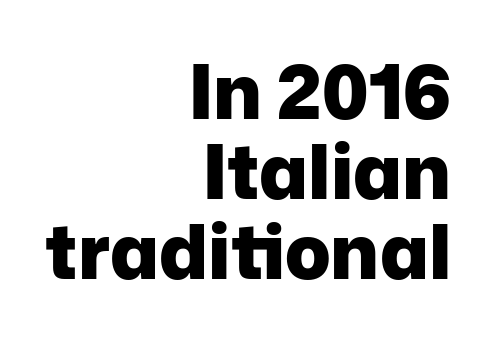
Default kerning and tracking; the words read as compact shapes. The lines are packed closely together with very little leading. Unmarked baselines from the first word to the last. This sample has the flowing, uneven cadence of proportional lettering.
